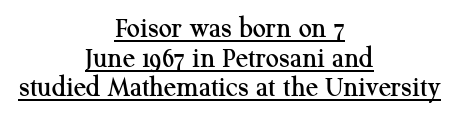
Q: Is the text italic (slanted)? A: No, it is upright.
Q: Is the typeface a serif or a sans-serif typeface? A: Serif.
Q: Is the text underlined? A: Yes.
Q: How is the paragraph aligned? A: Centered.
Q: Is the spacing between letters normal or unusually wide? A: Normal.
Q: Is the spacing between lines tight, normal or loose? A: Tight.
Q: Width (condensed, normal, or wide)? A: Normal.
Q: Stroke contrast? A: Medium.
Q: x-height? A: Medium.
Q: Monospaced? A: No.
